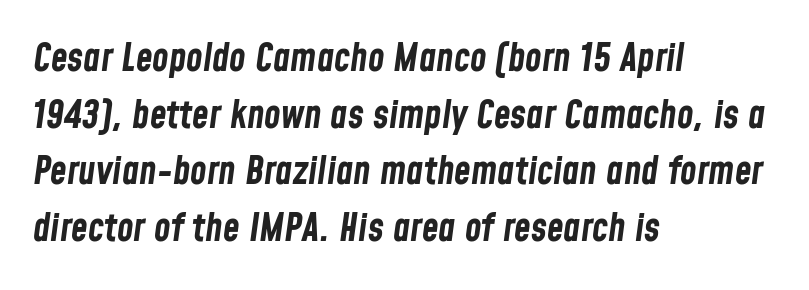
The image shows 38 px bold, condensed type, italic (leaning right); set left-aligned, normal line spacing (1.49x), normal letter spacing, not underlined; low stroke contrast and a medium x-height.
